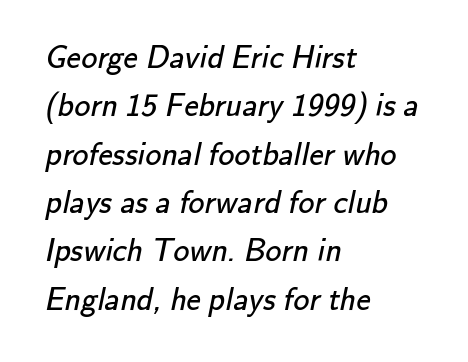
Baseline-to-baseline distance is the conventional proportion of letter height. The glyphs in this specimen are sans serif. A classic flush-left, rag-right setting is used for this passage. In terms of letterspacing, this is plain default setting. Bare-footed words on every line.
